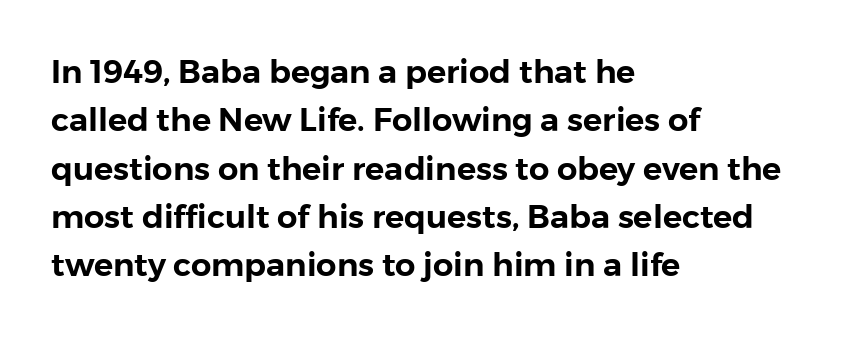
The image shows 32 px sans-serif type, upright; set left-aligned, normal line spacing (1.51x), normal letter spacing, not underlined; low stroke contrast and a medium x-height.
